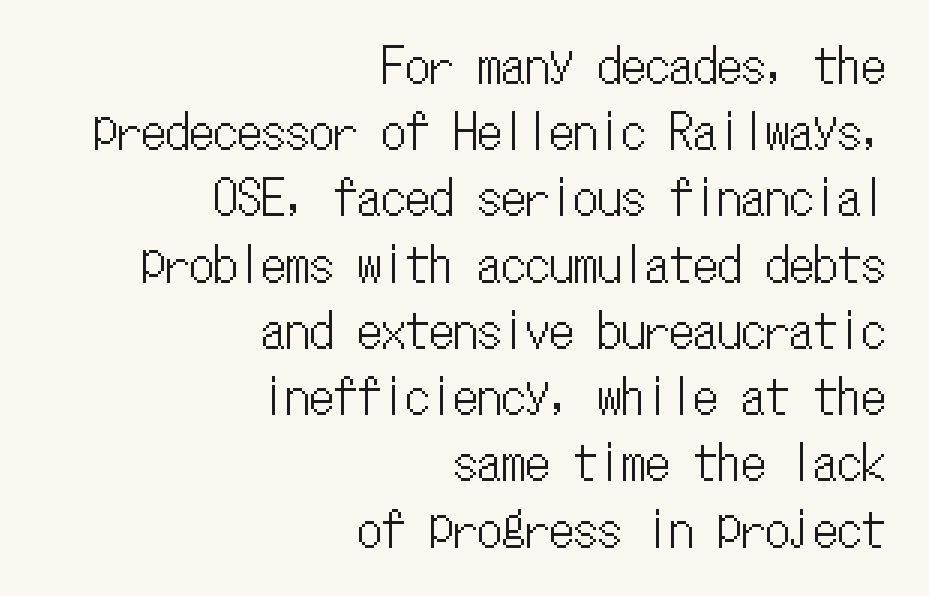
Normally led — the rows are evenly, conventionally spaced. When letters stand straight like this, we call the style roman or upright. Descenders are the only things crossing below the line. The letterforms sit shoulder to shoulder at normal distance.
